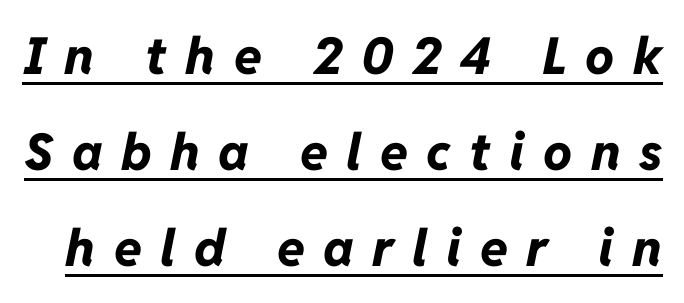
Character widths vary here, with narrow letters taking less room than wide ones. If you drew a line through each stem, it would be angled. This is underlined copy, the kind a proofreader might mark for attention. A dark, heavy texture on the line: the type is bold. The type is letterspaced generously, with wide tracking.
